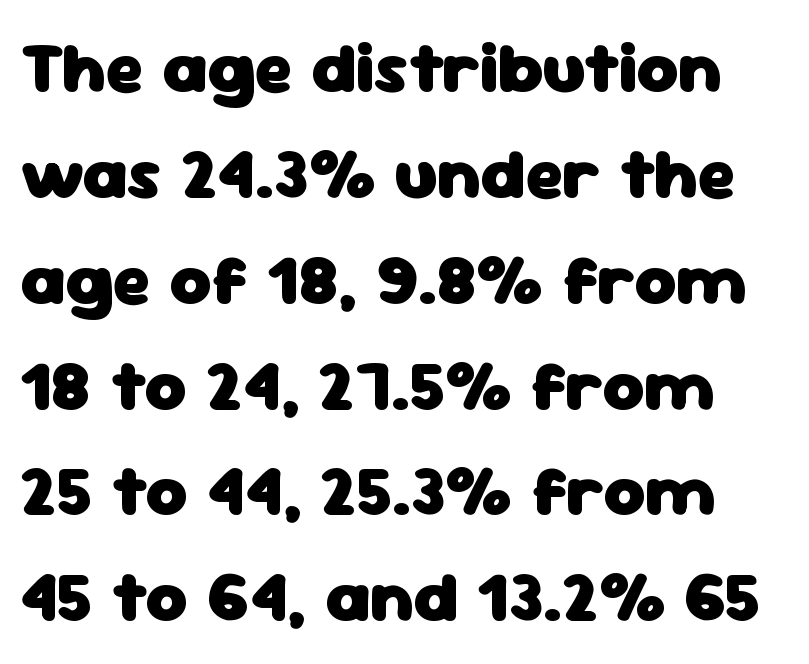
The image shows 72 px heavy sans-serif type, upright; set normal line spacing (1.47x), normal letter spacing, not underlined; low stroke contrast and a medium x-height.
